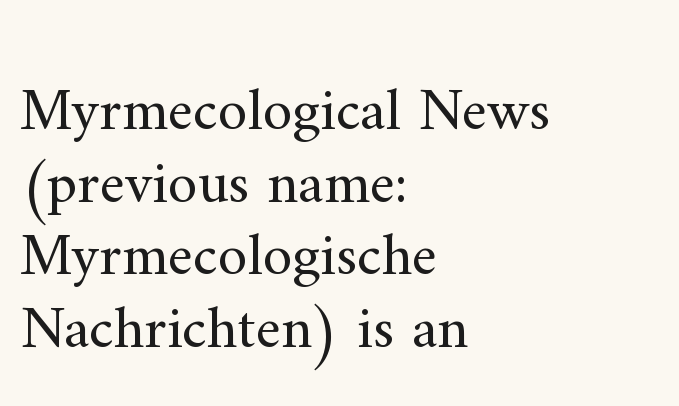
The image shows 60 px regular-weight serif type, upright; set left-aligned, line spacing 1.21x, normal letter spacing, not underlined; medium stroke contrast and a small x-height.
